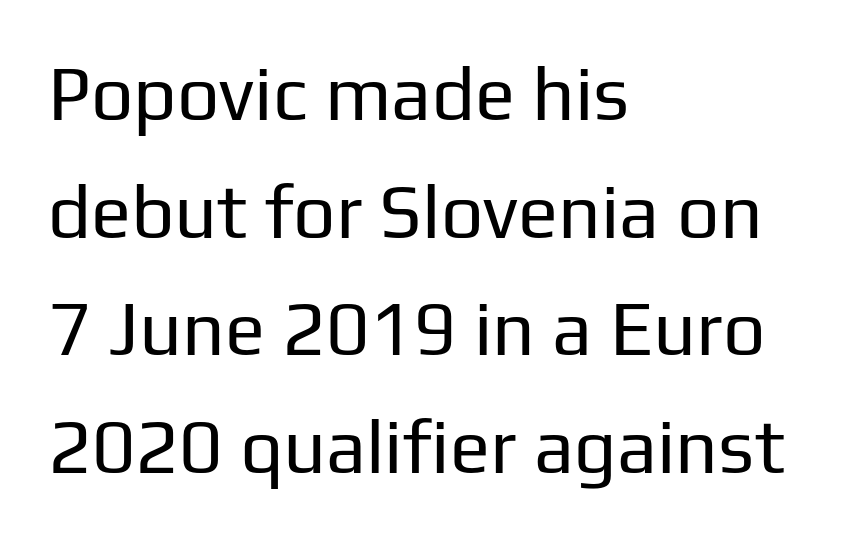
Tall strokes in this sample are plumb rather than angled. A bare baseline throughout the passage. The font family rendered here belongs to the sans-serif group. Students, note that the glyphs here touch the page at normal intervals.
